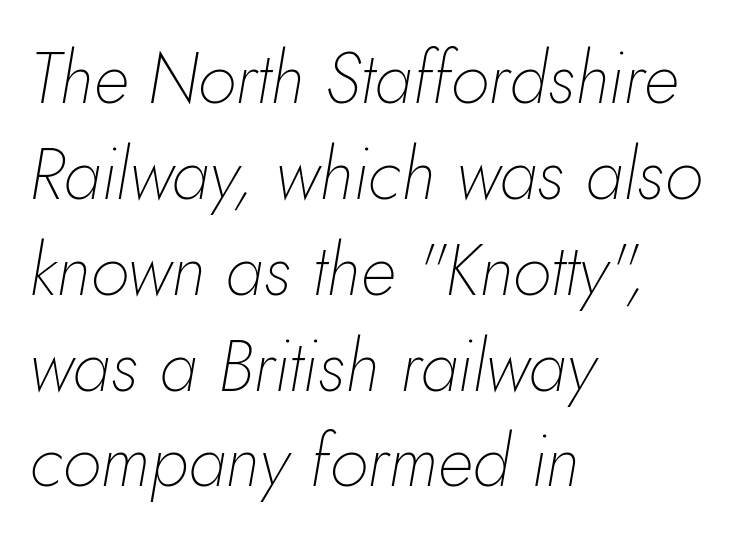
The image shows 71 px thin type, italic (leaning right); set left-aligned, normal line spacing (1.35x), normal letter spacing, not underlined; low stroke contrast and a small x-height.
